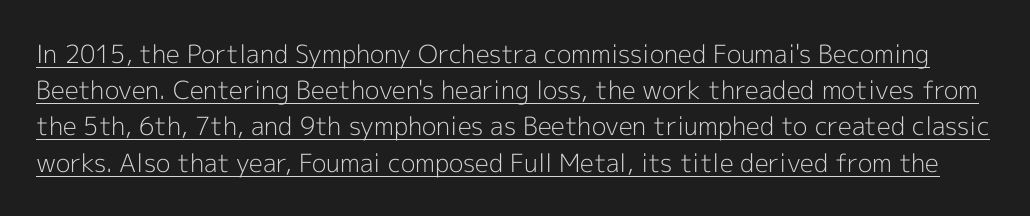
The image shows 25 px text type, upright; set normal line spacing (1.45x), normal letter spacing, underlined.
